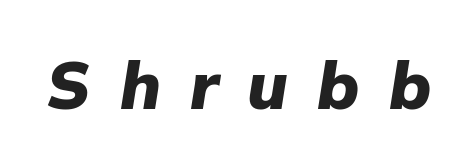
{"italic": "yes", "lean": "right", "slant_degrees": 9, "bold": "yes", "weight": "heavy", "width": "normal", "stroke_contrast": "low", "x_height": "medium", "monospaced": "no", "underline": "no", "letter_spacing": "wide", "letter_spacing_em": 0.44, "glyph_px": 66}
